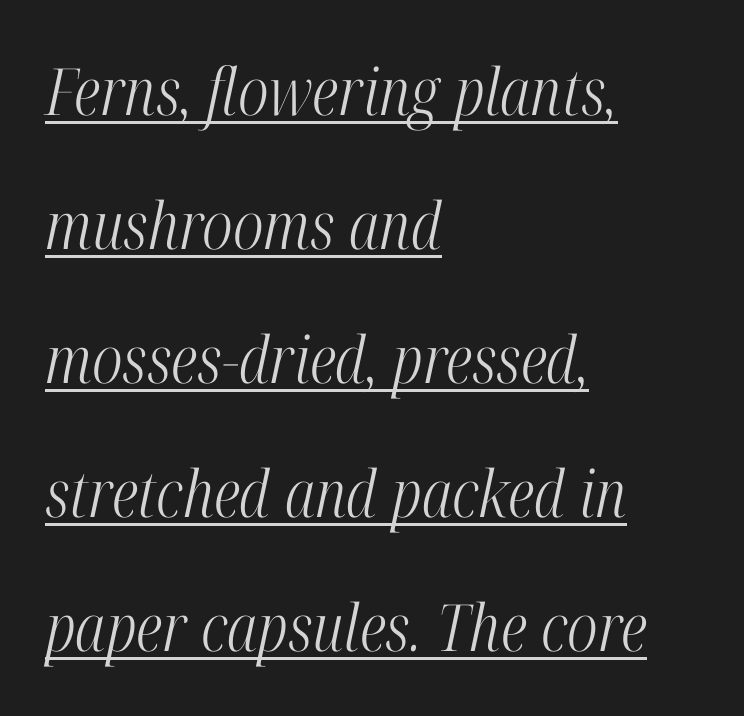
Q: Is the text bold? A: No.
Q: Is the text italic (slanted)? A: Yes, it leans right by about 12 degrees.
Q: Is the typeface a serif or a sans-serif typeface? A: Serif.
Q: Is the text underlined? A: Yes.
Q: How is the paragraph aligned? A: Left-aligned.
Q: Is the spacing between letters normal or unusually wide? A: Normal.
Q: Is the spacing between lines tight, normal or loose? A: Loose.
Q: Width (condensed, normal, or wide)? A: Condensed.
Q: Stroke contrast? A: High.
Q: x-height? A: Medium.
Q: Monospaced? A: No.
